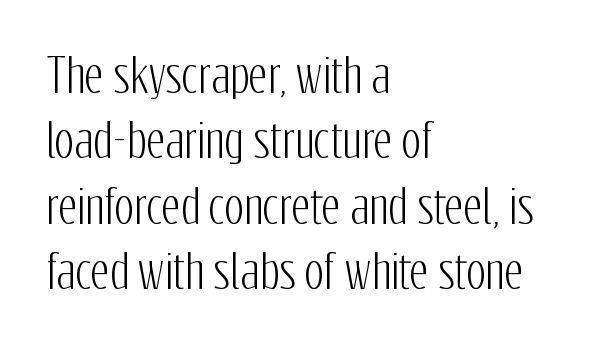
{"serif": "no", "italic": "no", "width": "condensed", "stroke_contrast": "low", "x_height": "medium", "monospaced": "no", "underline": "no", "align": "left", "line_spacing": "normal", "line_spacing_ratio": 1.42, "letter_spacing": "normal", "letter_spacing_em": 0.0, "glyph_px": 46}
